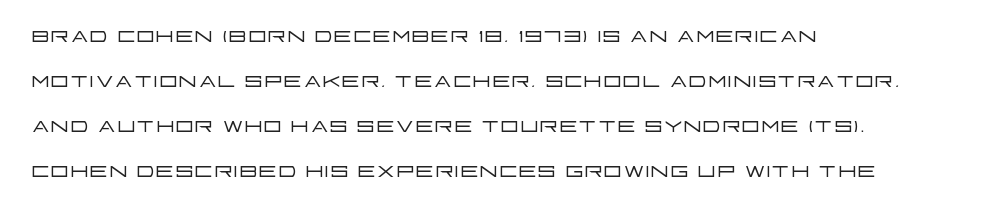
The image shows 29 px light, wide sans-serif type, upright; set left-aligned, normal line spacing (1.55x), normal letter spacing, not underlined; low stroke contrast and a large x-height.
